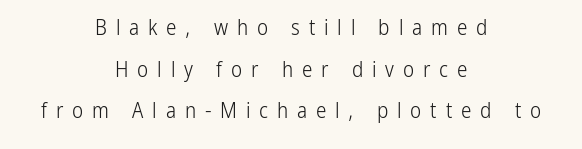
Q: Is the text bold? A: No.
Q: Is the text italic (slanted)? A: No, it is upright.
Q: Is the text underlined? A: No.
Q: How is the paragraph aligned? A: Centered.
Q: Is the spacing between letters normal or unusually wide? A: Unusually wide.
Q: Is the spacing between lines tight, normal or loose? A: Loose.
